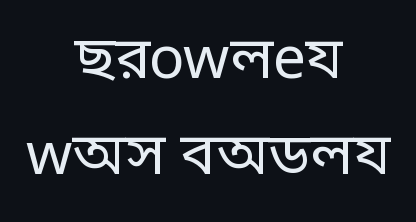
The image shows 59 px regular-weight sans-serif type, upright; set centered, normal line spacing (1.62x), normal letter spacing, not underlined; low stroke contrast and a large x-height.
